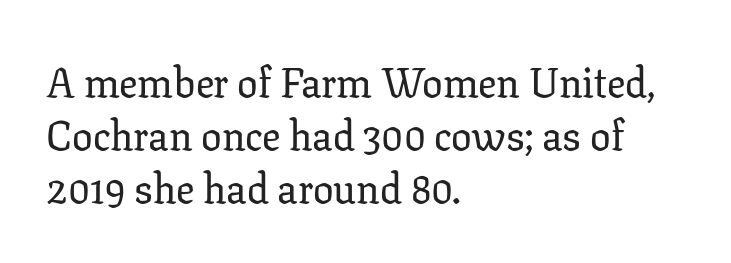
The lettering holds an erect, upright posture throughout. Caption: standard tracking, unaltered. Looks like regular typesetting: each glyph gets only the width it needs. Descenders hang freely into open space. The rag falls on the right side of this text block.
